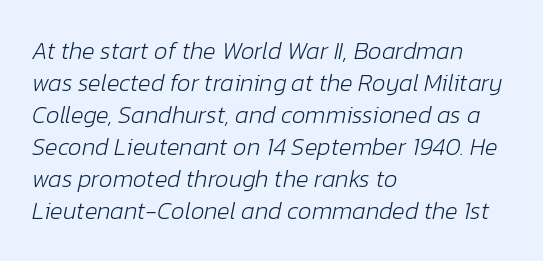
The image shows 24 px text type, italic (leaning right); set left-aligned, normal line spacing (1.33x), normal letter spacing, not underlined.
